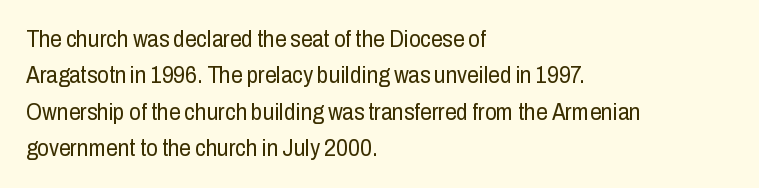
Q: Is the text bold? A: No.
Q: Is the text italic (slanted)? A: No, it is upright.
Q: Is the text underlined? A: No.
Q: How is the paragraph aligned? A: Left-aligned.
Q: Is the spacing between letters normal or unusually wide? A: Normal.
Q: Is the spacing between lines tight, normal or loose? A: Normal.
